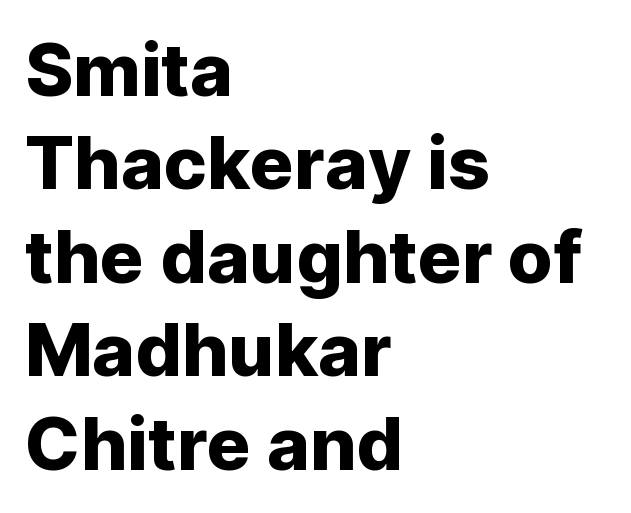
Q: Is the text italic (slanted)? A: No, it is upright.
Q: Is the typeface a serif or a sans-serif typeface? A: Sans-serif.
Q: Is the text underlined? A: No.
Q: How is the paragraph aligned? A: Left-aligned.
Q: Is the spacing between letters normal or unusually wide? A: Normal.
Q: Is the spacing between lines tight, normal or loose? A: Normal.
Q: Width (condensed, normal, or wide)? A: Normal.
Q: Stroke contrast? A: Low.
Q: x-height? A: Medium.
Q: Monospaced? A: No.
